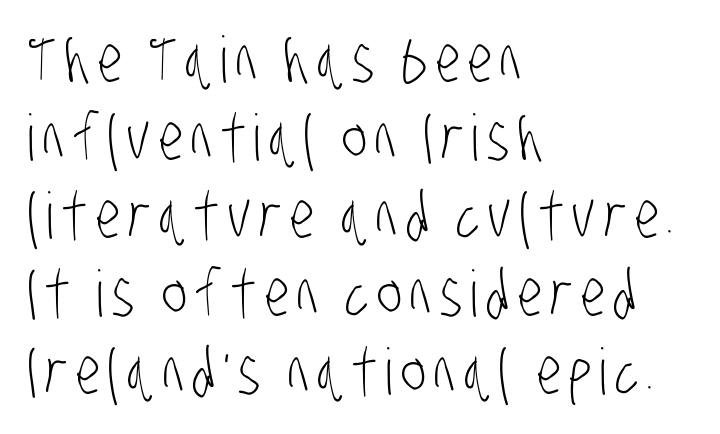
{"serif": "no", "bold": "no", "weight": "light", "width": "condensed", "stroke_contrast": "low", "x_height": "large", "monospaced": "no", "underline": "no", "align": "left", "line_spacing_ratio": 1.22, "glyph_px": 64}
